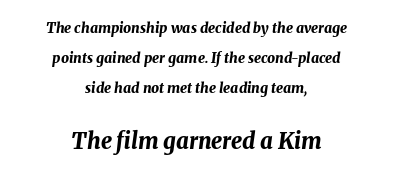
Q: Is the text bold? A: Yes.
Q: Is the text italic (slanted)? A: Yes, it leans right by about 8 degrees.
Q: Is the text underlined? A: No.
Q: How is the paragraph aligned? A: Centered.
Q: Is the spacing between letters normal or unusually wide? A: Normal.
Q: Is the spacing between lines tight, normal or loose? A: Loose.
Q: Which block of text is set in a larger size, the first (top) or the second (bottom)? A: The second (bottom) one.
